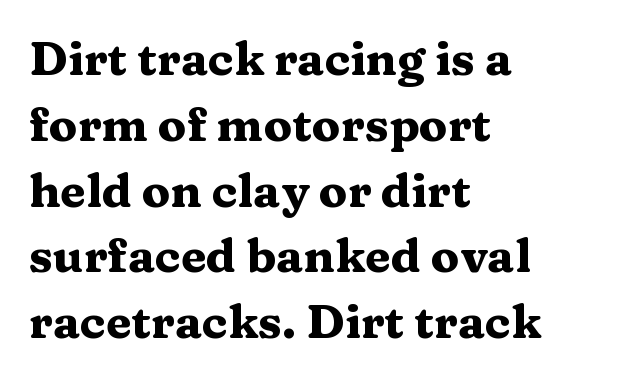
The image shows 47 px heavy, wide serif type, upright; set left-aligned, normal line spacing (1.4x), normal letter spacing, not underlined; medium stroke contrast and a medium x-height.
